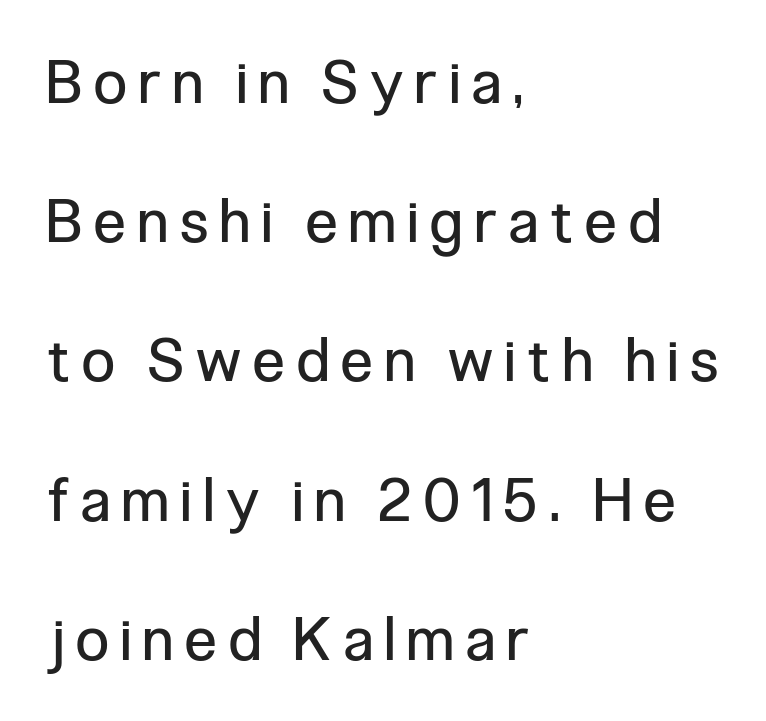
The image shows 59 px regular-weight, condensed sans-serif type, upright; set left-aligned, loose line spacing (2.36x), unusually wide letter spacing (+0.21 em), not underlined; low stroke contrast and a medium x-height.
